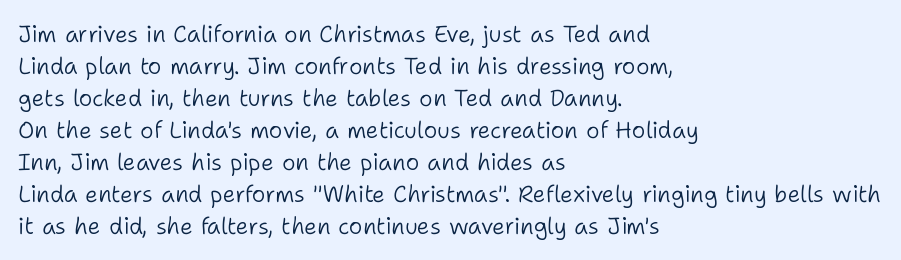
Q: Is the text bold? A: No.
Q: Is the text italic (slanted)? A: No, it is upright.
Q: Is the text underlined? A: No.
Q: How is the paragraph aligned? A: Left-aligned.
Q: Is the spacing between letters normal or unusually wide? A: Normal.
Q: Is the spacing between lines tight, normal or loose? A: Normal.
